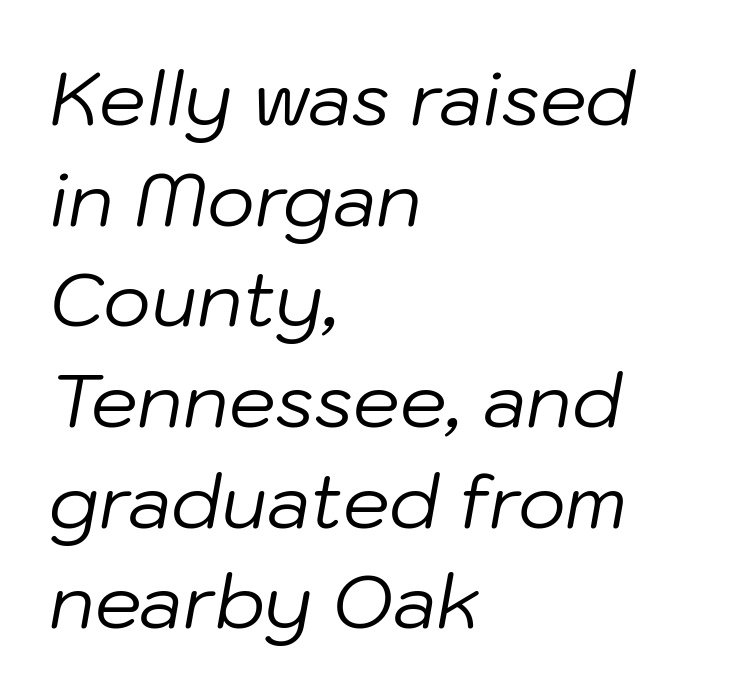
{"italic": "yes", "lean": "right", "slant_degrees": 10, "bold": "no", "weight": "regular", "width": "normal", "stroke_contrast": "low", "x_height": "medium", "monospaced": "no", "underline": "no", "align": "left", "line_spacing": "normal", "line_spacing_ratio": 1.36, "letter_spacing": "normal", "letter_spacing_em": 0.0, "glyph_px": 74}
